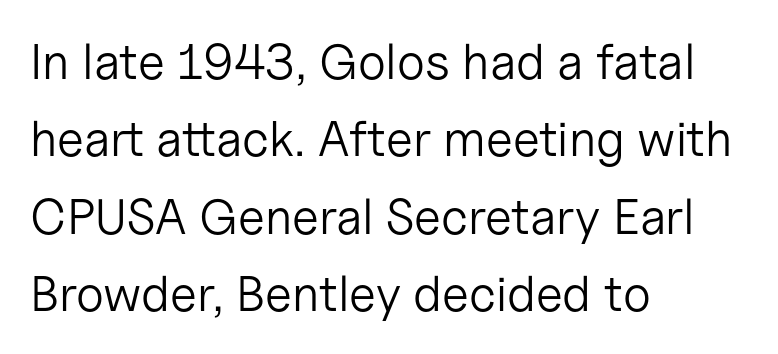
The image shows 50 px light sans-serif type, upright; set left-aligned, normal line spacing (1.55x), normal letter spacing, not underlined; low stroke contrast and a medium x-height.
